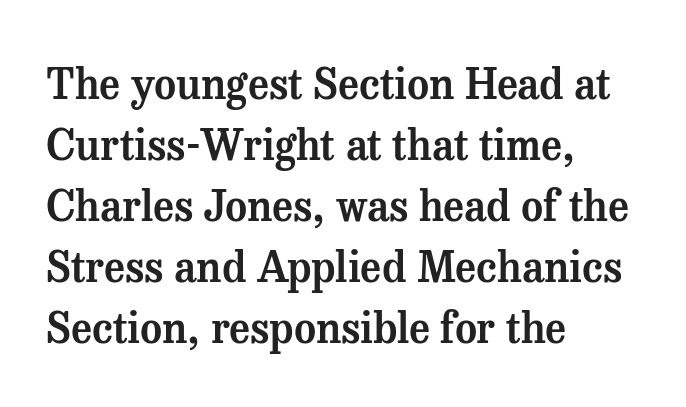
Q: Is the text italic (slanted)? A: No, it is upright.
Q: Is the typeface a serif or a sans-serif typeface? A: Serif.
Q: Is the text underlined? A: No.
Q: How is the paragraph aligned? A: Left-aligned.
Q: Is the spacing between letters normal or unusually wide? A: Normal.
Q: Is the spacing between lines tight, normal or loose? A: Normal.
Q: Width (condensed, normal, or wide)? A: Normal.
Q: Stroke contrast? A: Medium.
Q: x-height? A: Medium.
Q: Monospaced? A: No.
